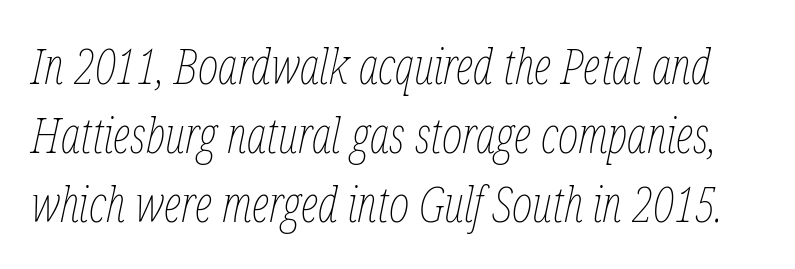
Caption: face not bold, strokes unweighted. Caption: standard tracking, unaltered. Regarding leading, the lines here are spaced in the standard way. The glyphs are unaccompanied by any horizontal stroke below them. Do the characters align in a grid? No, the font is proportional. Rendered with sloped, italic letterforms.
